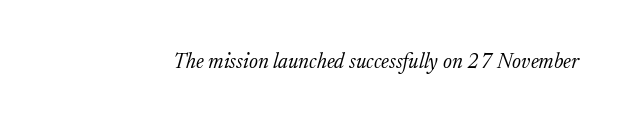
{"italic": "yes", "lean": "right", "slant_degrees": 17, "bold": "no", "underline": "no", "letter_spacing": "normal", "letter_spacing_em": 0.0, "glyph_px": 21}
